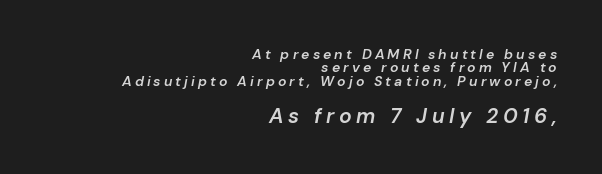
Check under the words: just untouched page. Scale increases going downward across the two blocks. Does the weight exceed regular? Yes, but only to semibold. The whole block is typeset with a tilt.
